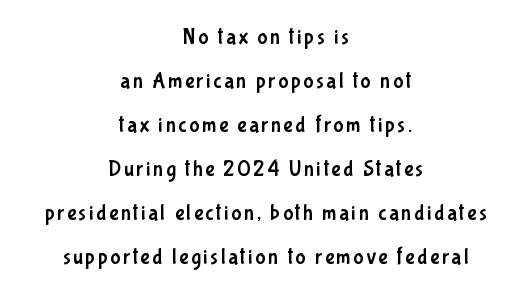
Whoever set this chose breathing room over compactness in the vertical rhythm. Posture: vertical. The paragraph shown floats in the horizontal middle. The space beneath each line is pristine and unruled.
